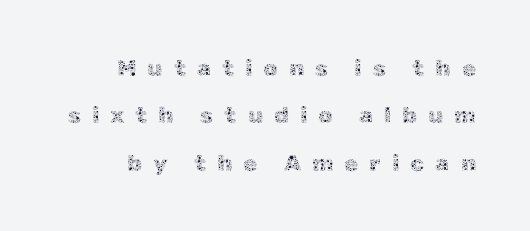
The image shows 23 px text type, upright; set loose line spacing (2.06x), unusually wide letter spacing (+0.47 em), not underlined.
